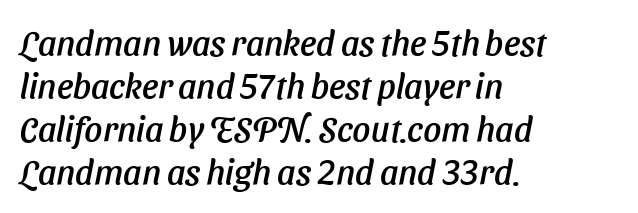
The image shows 35 px text type; set left-aligned, line spacing 1.23x, normal letter spacing, not underlined; low stroke contrast and a medium x-height.
